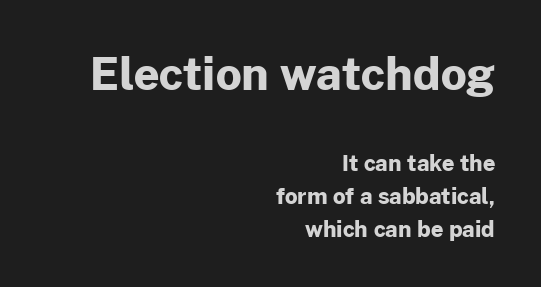
Q: Is the text bold? A: Yes.
Q: Is the text italic (slanted)? A: No, it is upright.
Q: Is the typeface a serif or a sans-serif typeface? A: Sans-serif.
Q: Is the text underlined? A: No.
Q: How is the paragraph aligned? A: Right-aligned.
Q: Is the spacing between letters normal or unusually wide? A: Normal.
Q: Is the spacing between lines tight, normal or loose? A: Normal.
Q: Which block of text is set in a larger size, the first (top) or the second (bottom)? A: The first (top) one.
Q: Width (condensed, normal, or wide)? A: Normal.
Q: Stroke contrast? A: Low.
Q: x-height? A: Medium.
Q: Monospaced? A: No.
